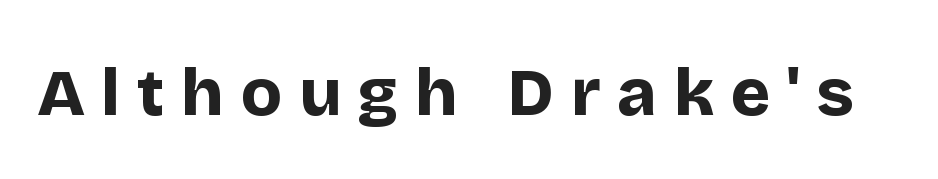
Ordinary non-slanted type is in use. Characters follow at a spacing far wider than the type designer built in. The rendering uses a bold face; every stroke is thick and dark. The string is rendered with underlining switched off. A sans-serif font was chosen for this passage.
